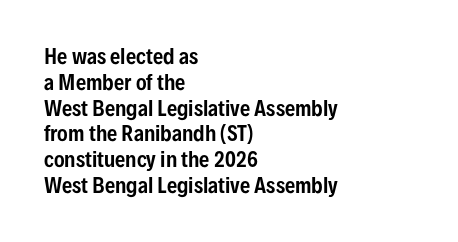
The image shows 20 px text type, upright; set left-aligned, normal line spacing (1.29x), normal letter spacing, not underlined.
